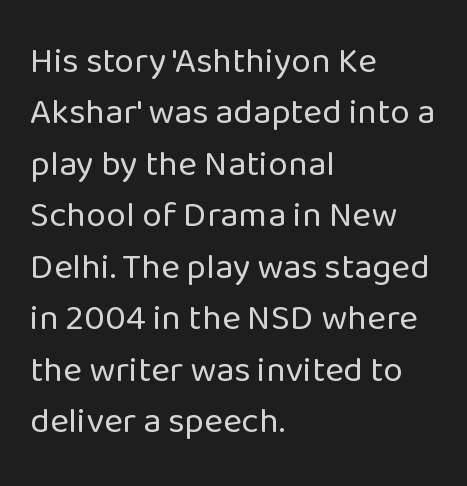
Nope, no serifs anywhere on these letters. Between one letter and the next there's only the usual sliver of space. Unlike italic type, these characters show no tilt at all. The designer left line spacing at the default. The lines in this sample share a left origin and differ only in where they stop.
